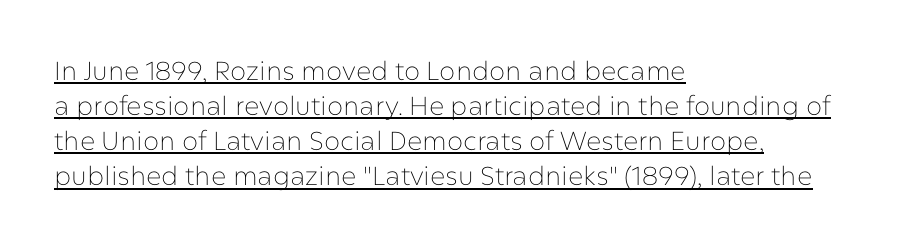
The image shows 26 px text type, upright; set left-aligned, normal line spacing (1.35x), normal letter spacing, underlined.
